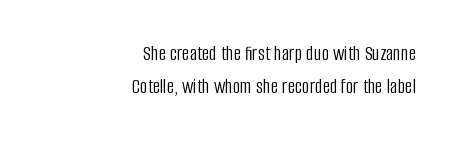
The image shows 21 px text type, upright; set right-aligned, normal line spacing (1.55x), normal letter spacing, not underlined.
